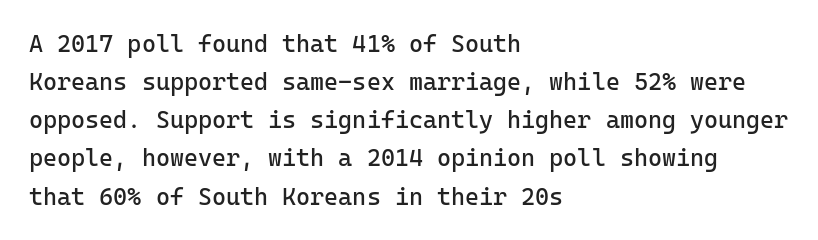
Q: Is the text bold? A: No.
Q: Is the text italic (slanted)? A: No, it is upright.
Q: Is the text underlined? A: No.
Q: How is the paragraph aligned? A: Left-aligned.
Q: Is the spacing between letters normal or unusually wide? A: Normal.
Q: Is the spacing between lines tight, normal or loose? A: Normal.
